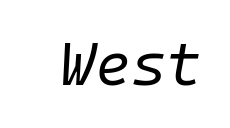
{"italic": "yes", "lean": "right", "slant_degrees": 10, "bold": "no", "weight": "regular", "width": "normal", "stroke_contrast": "low", "x_height": "medium", "monospaced": "yes", "underline": "no", "letter_spacing": "normal", "letter_spacing_em": 0.0, "glyph_px": 61}
